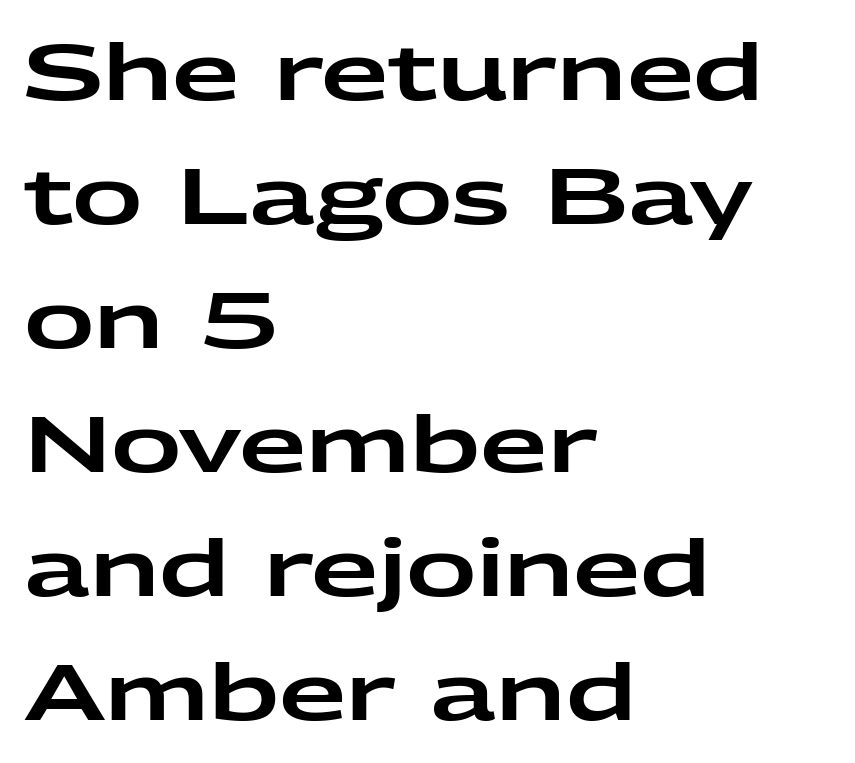
{"serif": "no", "italic": "no", "width": "wide", "stroke_contrast": "low", "x_height": "medium", "monospaced": "no", "underline": "no", "align": "left", "line_spacing": "normal", "line_spacing_ratio": 1.59, "letter_spacing": "normal", "letter_spacing_em": 0.0, "glyph_px": 78}
